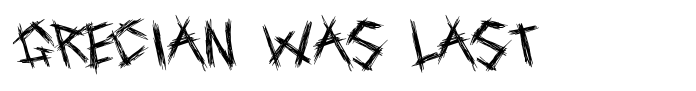
The font family rendered here belongs to the sans-serif group. Character widths vary here, with narrow letters taking less room than wide ones. Stroke thickness stays within the range of a standard reading face or lighter. Honestly, the letter spacing is just normal — you wouldn't notice it.
